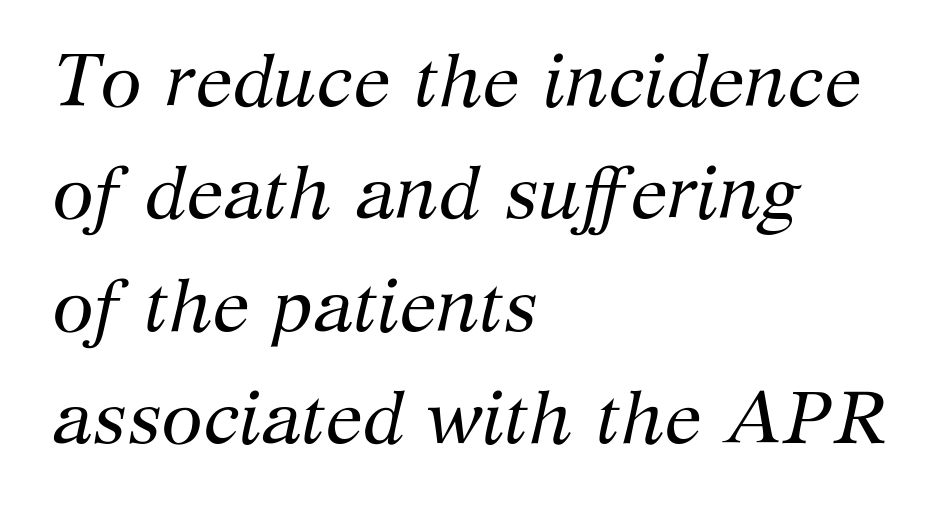
Q: Is the text bold? A: No.
Q: Is the text italic (slanted)? A: Yes, it leans right by about 12 degrees.
Q: Is the typeface a serif or a sans-serif typeface? A: Serif.
Q: Is the text underlined? A: No.
Q: How is the paragraph aligned? A: Left-aligned.
Q: Is the spacing between letters normal or unusually wide? A: Normal.
Q: Is the spacing between lines tight, normal or loose? A: Normal.
Q: Width (condensed, normal, or wide)? A: Normal.
Q: Stroke contrast? A: Medium.
Q: x-height? A: Medium.
Q: Monospaced? A: No.
